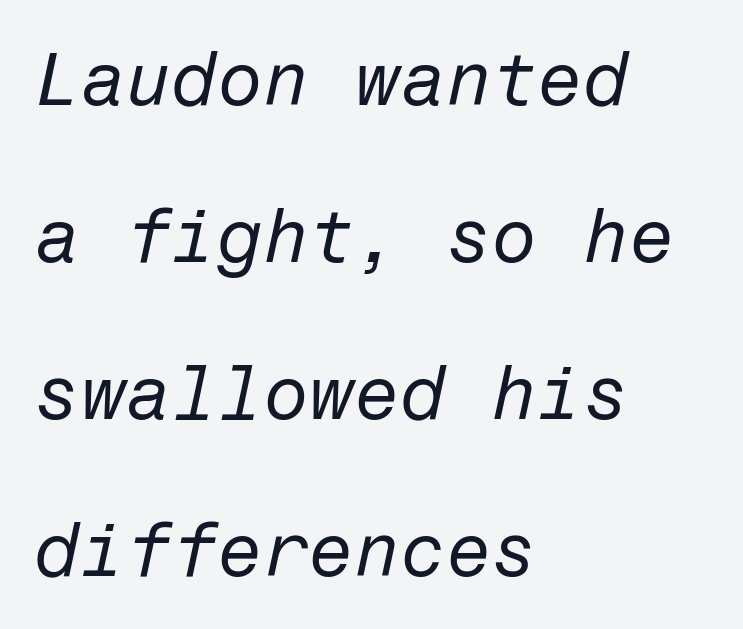
The image shows 74 px regular-weight type, italic (leaning right); set left-aligned, loose line spacing (2.12x), normal letter spacing, not underlined; low stroke contrast and a medium x-height.
